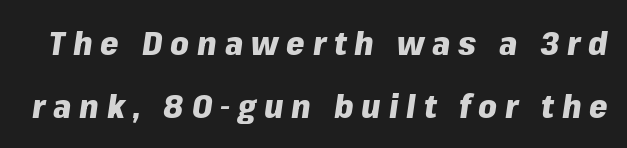
{"italic": "yes", "lean": "right", "slant_degrees": 8, "bold": "yes", "weight": "heavy", "width": "normal", "stroke_contrast": "low", "x_height": "medium", "monospaced": "no", "underline": "no", "line_spacing": "loose", "line_spacing_ratio": 1.91, "letter_spacing": "wide", "letter_spacing_em": 0.24, "glyph_px": 33}
